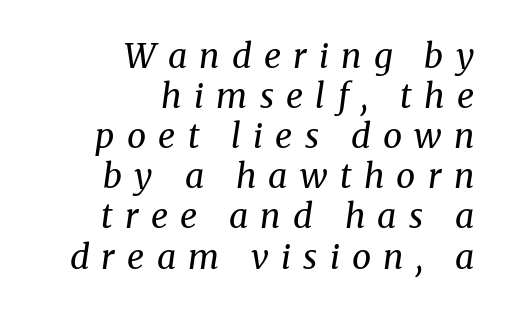
The image shows 34 px regular-weight serif type, italic (leaning right); set right-aligned, line spacing 1.18x, unusually wide letter spacing (+0.36 em), not underlined; medium stroke contrast and a medium x-height.
